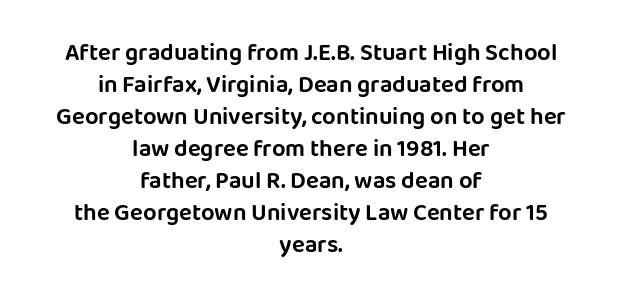
The image shows 24 px text type, upright; set centered, normal line spacing (1.33x), normal letter spacing, not underlined.
